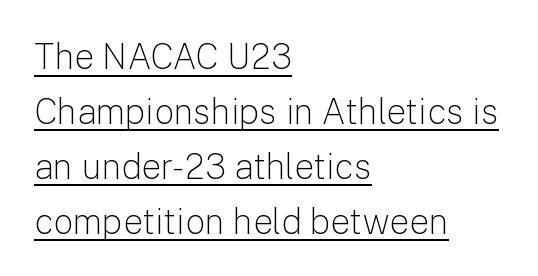
No extra tracking has been applied to these lines. Is the stroke heavy? The answer is a plain regular-or-lighter. Characters remain perfectly vertical along every line. The compositor pushed each line to the left boundary. A normal amount of white space separates one row of letters from the next. Proportional: the letters do not fall into vertical columns.
